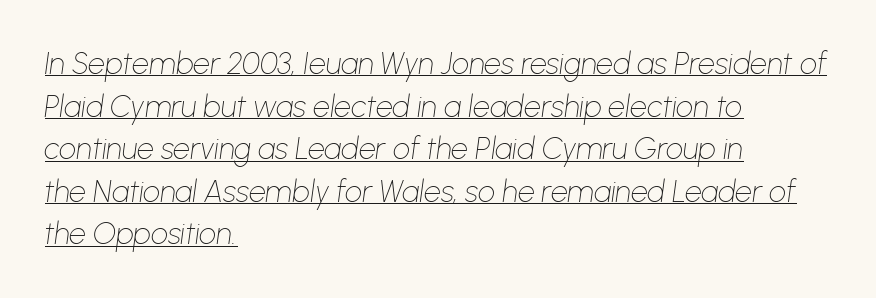
{"italic": "yes", "lean": "right", "slant_degrees": 8, "bold": "no", "weight": "thin", "width": "normal", "stroke_contrast": "low", "x_height": "medium", "monospaced": "no", "underline": "yes", "align": "left", "line_spacing": "normal", "line_spacing_ratio": 1.42, "letter_spacing": "normal", "letter_spacing_em": 0.0, "glyph_px": 30}
